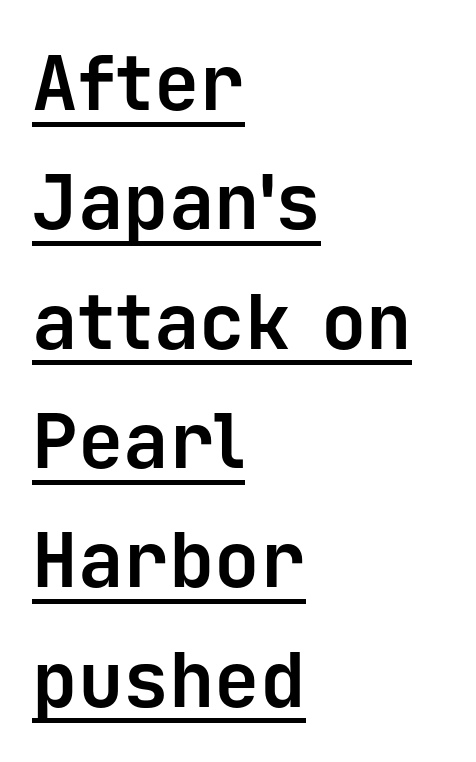
Regarding leading, the lines here are spaced in the standard way. Check where the strokes stop: nothing finishes them off — pure sans. You could count columns in this text — the font is strictly monospaced. Underlining? Definitely there. Is there any slant? The stems are plumb. The letters are bold, with thick, heavy strokes.
